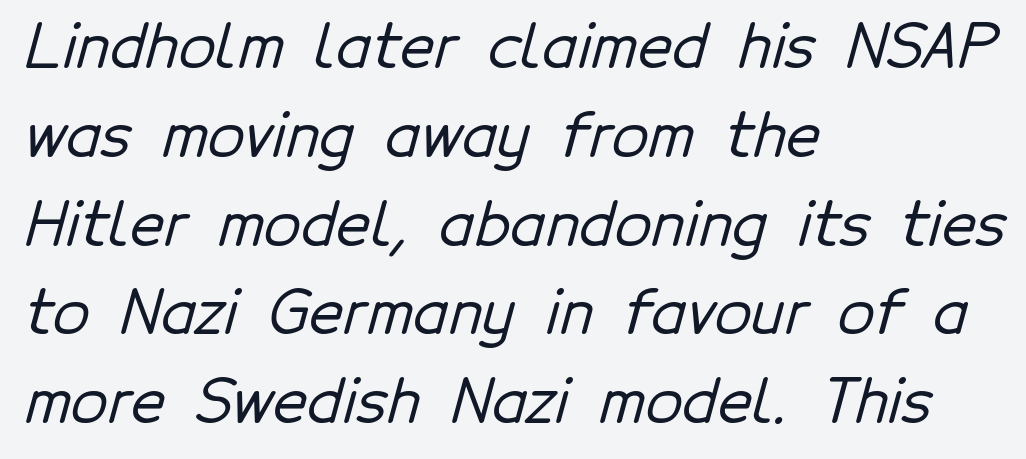
Q: Is the typeface a serif or a sans-serif typeface? A: Sans-serif.
Q: Is the text underlined? A: No.
Q: How is the paragraph aligned? A: Left-aligned.
Q: Is the spacing between letters normal or unusually wide? A: Normal.
Q: Is the spacing between lines tight, normal or loose? A: Normal.
Q: Width (condensed, normal, or wide)? A: Normal.
Q: Stroke contrast? A: Low.
Q: x-height? A: Medium.
Q: Monospaced? A: No.
